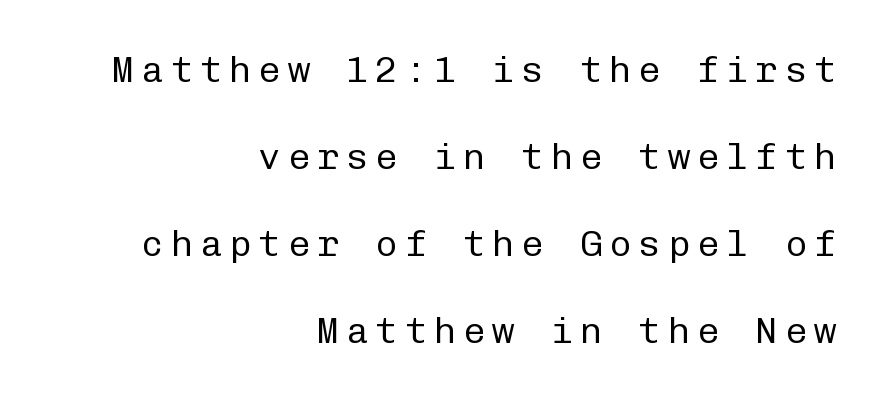
The area under the type is left untouched. Unlike a traditional serif, this face leaves its strokes unadorned. Leftover space on each line is placed entirely before the opening word. What's the leading like? Stretched, with rows far apart. Do the characters align in a grid? Yes, the font is monospaced. The letters look calm and open, with moderate or lighter stems.
